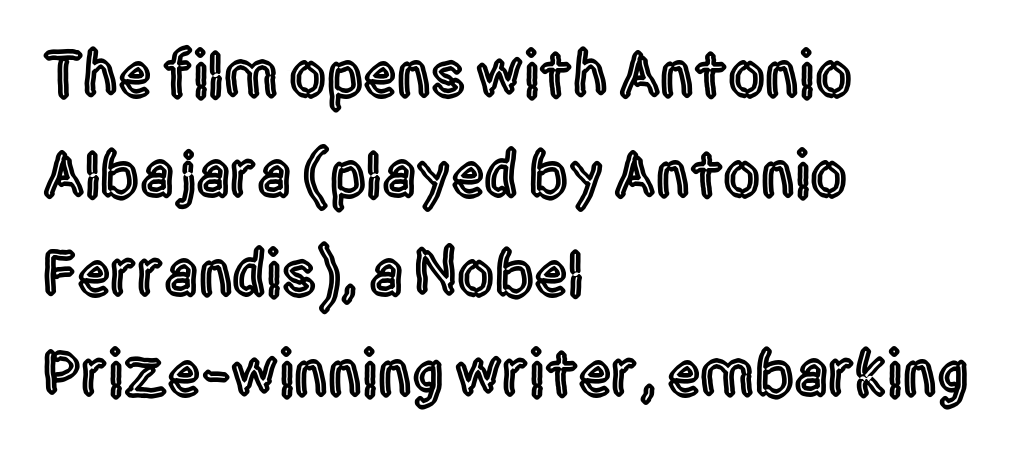
The letterforms sit shoulder to shoulder at normal distance. Spacing verdict: proportional, widths tailored to each character. The paragraph shown leans on its left margin. This rendering employs a face without finishing strokes, i.e., a sans-serif. The area under the type is left untouched.
